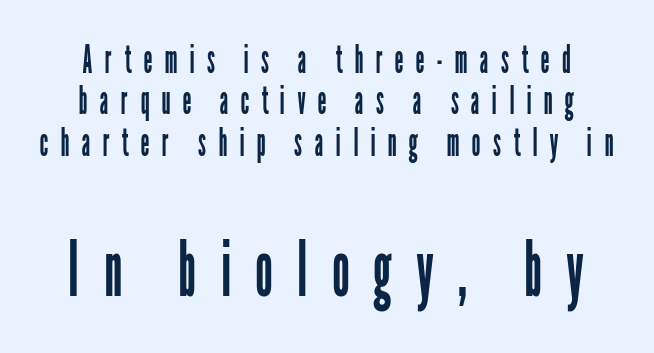
The image shows 78 px regular-weight, condensed sans-serif type, upright; set centered, tight line spacing (1.06x), unusually wide letter spacing (+0.31 em), not underlined; the second (bottom) block is 2.0x larger; low stroke contrast and a medium x-height.
